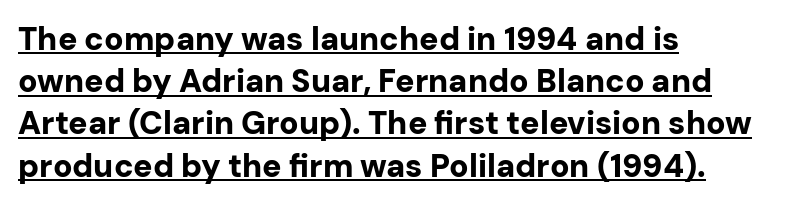
{"serif": "no", "italic": "no", "bold": "yes", "weight": "bold", "width": "normal", "stroke_contrast": "low", "x_height": "medium", "monospaced": "no", "underline": "yes", "align": "left", "line_spacing": "normal", "line_spacing_ratio": 1.32, "letter_spacing": "normal", "letter_spacing_em": 0.0, "glyph_px": 32}
